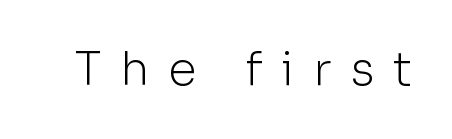
Weight: not bold — regular or lighter. The text was rendered using a sans face with plain stroke endings. Looks like regular typesetting: each glyph gets only the width it needs. Plain, unruled lines of type.
